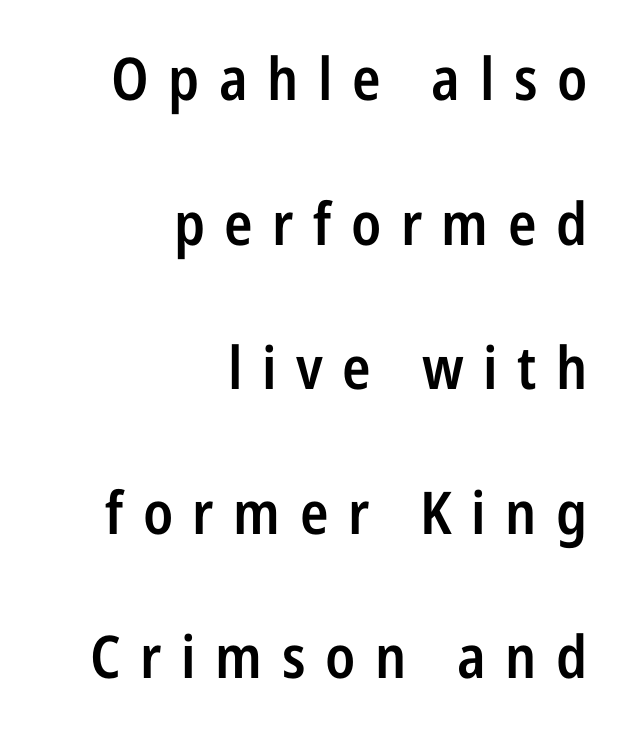
The image shows 59 px semibold, condensed sans-serif type, upright; set right-aligned, loose line spacing (2.45x), unusually wide letter spacing (+0.33 em), not underlined; low stroke contrast and a medium x-height.
